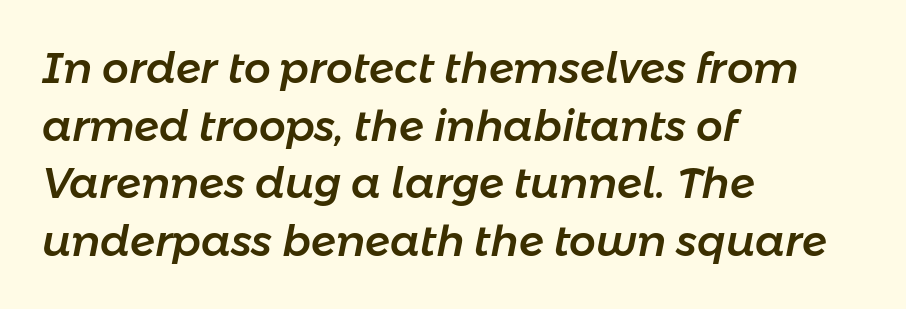
{"italic": "yes", "lean": "right", "slant_degrees": 11, "width": "normal", "stroke_contrast": "low", "x_height": "medium", "monospaced": "no", "underline": "no", "align": "left", "line_spacing": "normal", "line_spacing_ratio": 1.37, "letter_spacing": "normal", "letter_spacing_em": 0.0, "glyph_px": 42}
